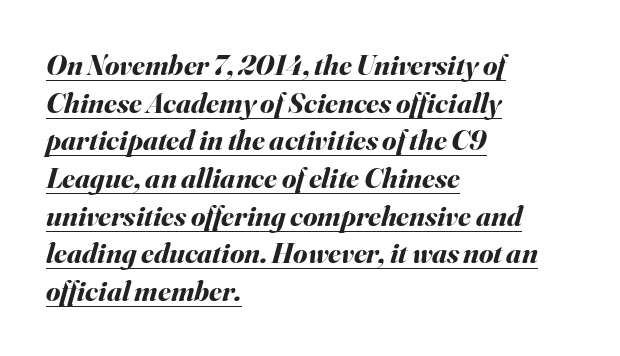
The image shows 29 px bold type, italic (leaning right); set left-aligned, normal line spacing (1.3x), normal letter spacing, underlined; medium stroke contrast and a small x-height.
